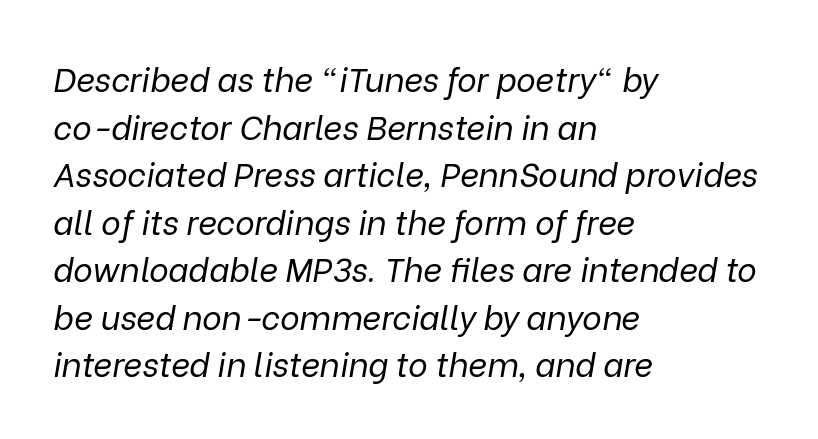
Q: Is the text bold? A: No.
Q: Is the text italic (slanted)? A: Yes, it leans right by about 9 degrees.
Q: Is the text underlined? A: No.
Q: How is the paragraph aligned? A: Left-aligned.
Q: Is the spacing between letters normal or unusually wide? A: Normal.
Q: Is the spacing between lines tight, normal or loose? A: Normal.
Q: Width (condensed, normal, or wide)? A: Normal.
Q: Stroke contrast? A: Low.
Q: x-height? A: Medium.
Q: Monospaced? A: No.
